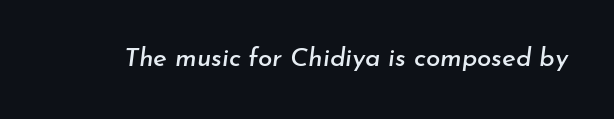
The image shows 26 px text type, italic (leaning right); set normal letter spacing, not underlined.
